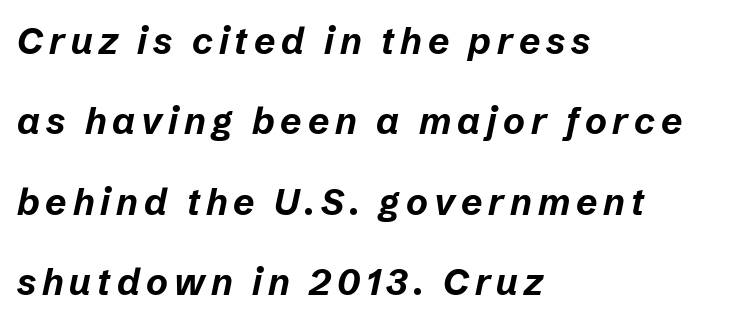
The image shows 37 px bold type, italic (leaning right); set left-aligned, loose line spacing (2.17x), not underlined; low stroke contrast and a medium x-height.
